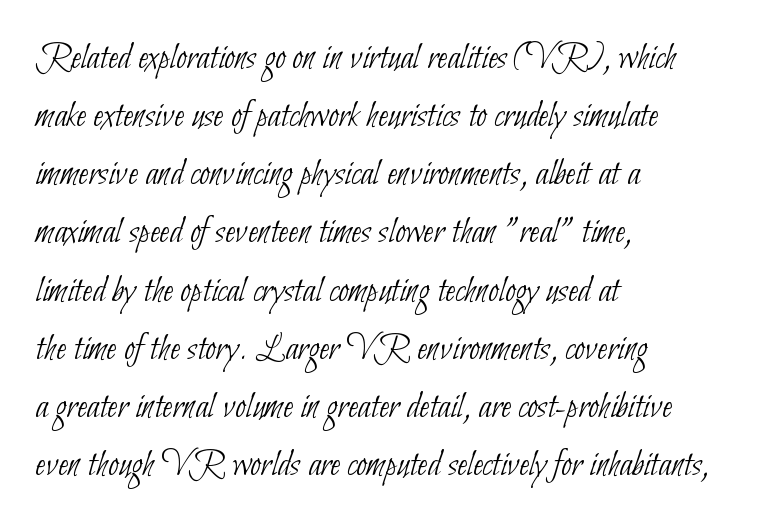
Q: Is the text bold? A: No.
Q: Is the typeface a serif or a sans-serif typeface? A: Sans-serif.
Q: Is the text underlined? A: No.
Q: How is the paragraph aligned? A: Left-aligned.
Q: Is the spacing between letters normal or unusually wide? A: Normal.
Q: Is the spacing between lines tight, normal or loose? A: Normal.
Q: Width (condensed, normal, or wide)? A: Condensed.
Q: Stroke contrast? A: Low.
Q: x-height? A: Small.
Q: Monospaced? A: No.
